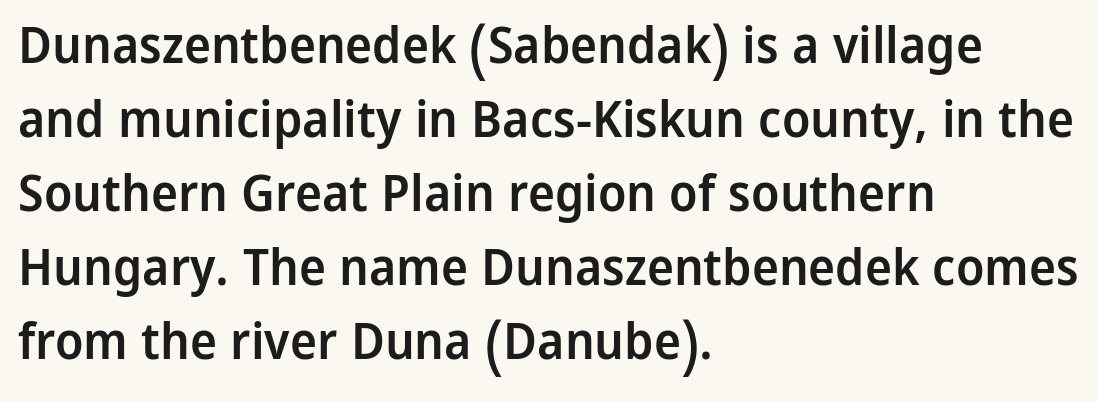
Q: Is the text bold? A: Semi-bold.
Q: Is the text italic (slanted)? A: No, it is upright.
Q: Is the typeface a serif or a sans-serif typeface? A: Sans-serif.
Q: Is the text underlined? A: No.
Q: How is the paragraph aligned? A: Left-aligned.
Q: Is the spacing between letters normal or unusually wide? A: Normal.
Q: Is the spacing between lines tight, normal or loose? A: Normal.
Q: Width (condensed, normal, or wide)? A: Normal.
Q: Stroke contrast? A: Low.
Q: x-height? A: Medium.
Q: Monospaced? A: No.
